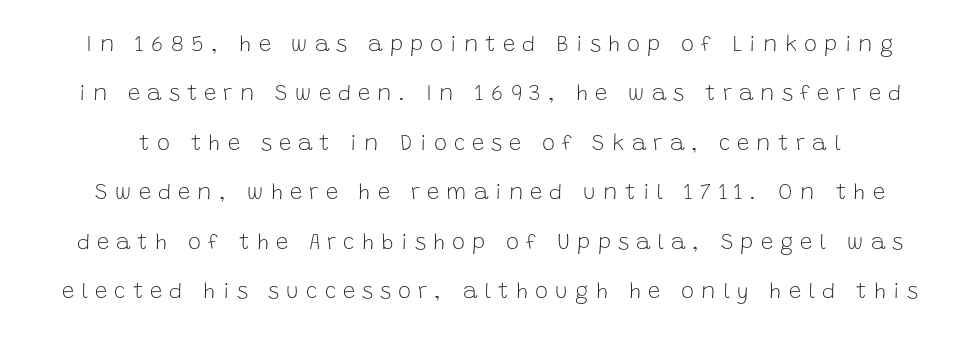
Students, note that the glyphs here are deliberately spaced far apart. Nobody drew a line under any word here. These glyphs show unthickened strokes, regular width or finer. Vertically, the passage feels expansive, rows floating well apart. Is there any slant? The stems are plumb.
